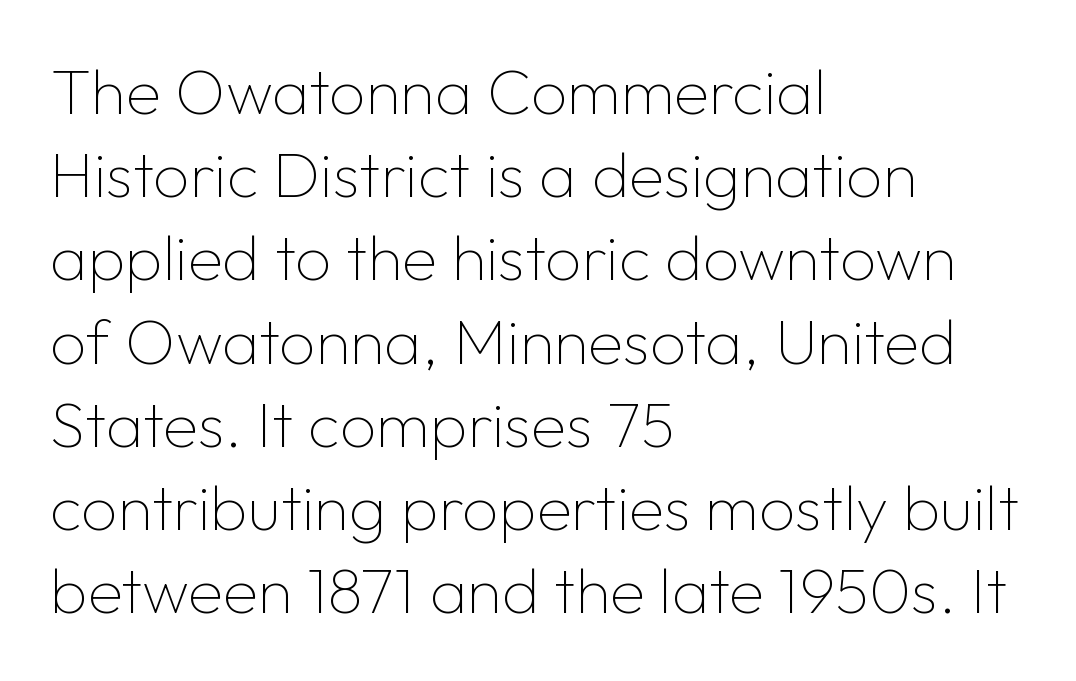
No feet cap the strokes, marking this as sans-serif type. A quiet, ordinary-to-light weight characterises the typeface. You can tell it's not italic because the verticals are truly vertical. The rendering uses natural spacing where letterforms have individual widths. A bare baseline throughout the passage.
